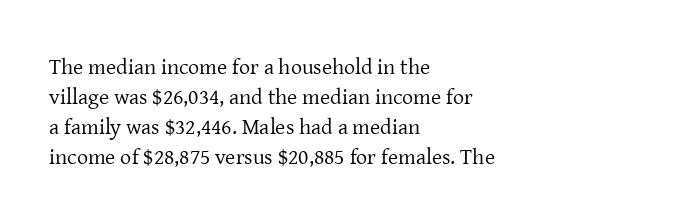
{"italic": "no", "bold": "no", "underline": "no", "align": "left", "line_spacing": "normal", "line_spacing_ratio": 1.36, "letter_spacing": "normal", "letter_spacing_em": 0.0, "glyph_px": 22}
